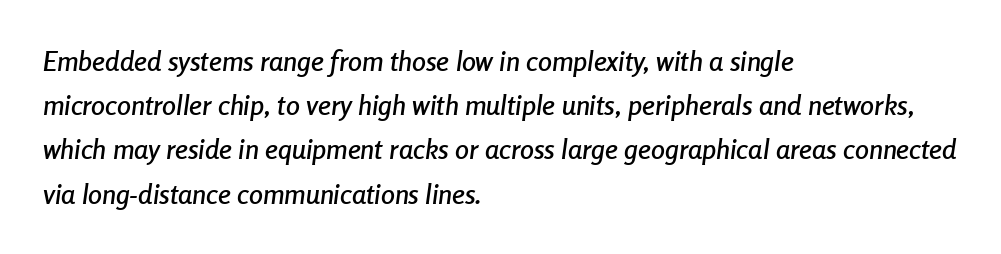
Q: Is the text italic (slanted)? A: Yes, it leans right by about 8 degrees.
Q: Is the text underlined? A: No.
Q: How is the paragraph aligned? A: Left-aligned.
Q: Is the spacing between letters normal or unusually wide? A: Normal.
Q: Is the spacing between lines tight, normal or loose? A: Normal.
Q: Width (condensed, normal, or wide)? A: Condensed.
Q: Stroke contrast? A: Low.
Q: x-height? A: Medium.
Q: Monospaced? A: No.
